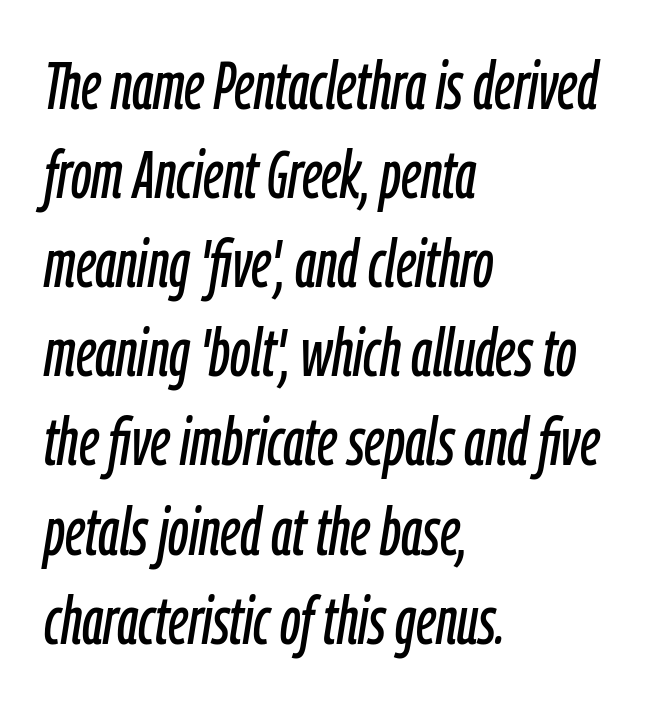
The image shows 67 px condensed type, italic (leaning right); set left-aligned, normal line spacing (1.33x), normal letter spacing, not underlined; low stroke contrast and a medium x-height.
